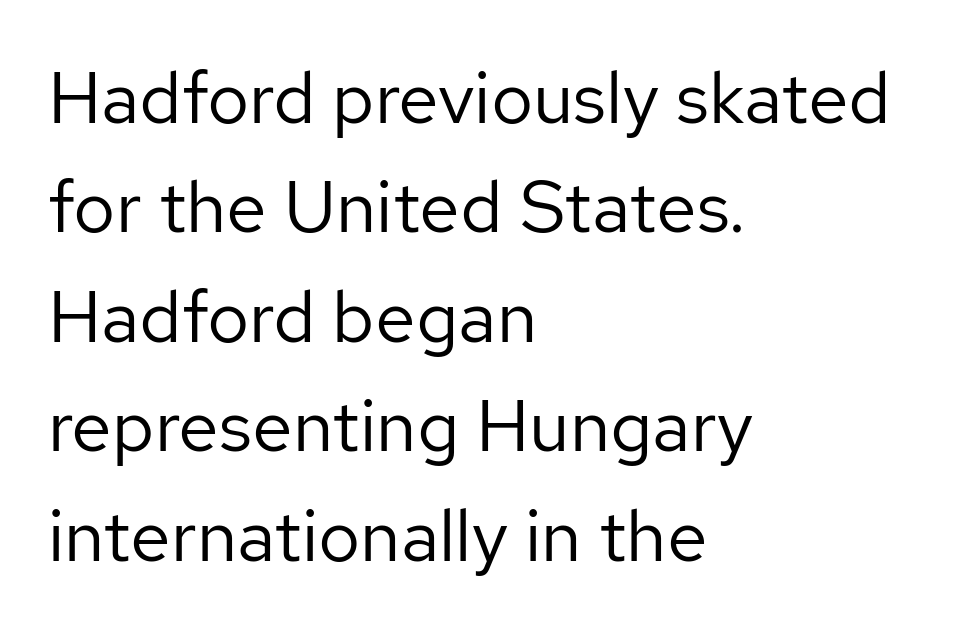
A student would call this left alignment; a typographer would say flush left, rag right. Tracking value appears to be zero — textbook default spacing. Regarding leading, the lines here are spaced in the standard way. Notice how the stems are strictly vertical — no italics here.
